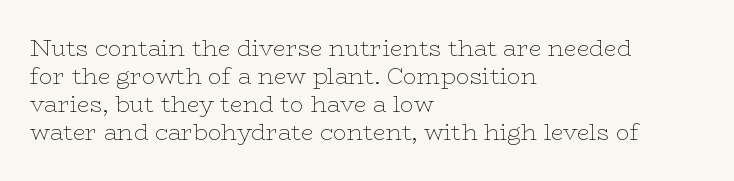
Q: Is the text bold? A: No.
Q: Is the text italic (slanted)? A: No, it is upright.
Q: Is the text underlined? A: No.
Q: How is the paragraph aligned? A: Left-aligned.
Q: Is the spacing between letters normal or unusually wide? A: Normal.
